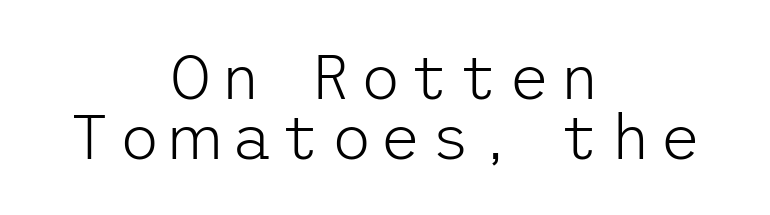
{"serif": "no", "italic": "no", "bold": "no", "weight": "light", "width": "normal", "stroke_contrast": "low", "x_height": "medium", "underline": "no", "align": "center", "line_spacing": "tight", "line_spacing_ratio": 0.96, "glyph_px": 63}
